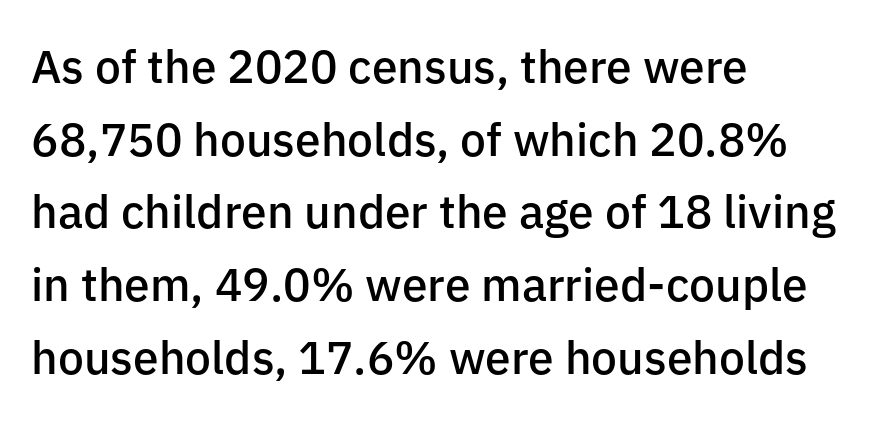
Q: Is the text bold? A: Semi-bold.
Q: Is the text italic (slanted)? A: No, it is upright.
Q: Is the typeface a serif or a sans-serif typeface? A: Sans-serif.
Q: Is the text underlined? A: No.
Q: How is the paragraph aligned? A: Left-aligned.
Q: Is the spacing between letters normal or unusually wide? A: Normal.
Q: Is the spacing between lines tight, normal or loose? A: Normal.
Q: Width (condensed, normal, or wide)? A: Normal.
Q: Stroke contrast? A: Low.
Q: x-height? A: Medium.
Q: Monospaced? A: No.
